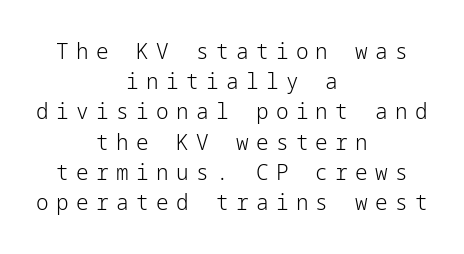
{"italic": "no", "bold": "no", "underline": "no", "align": "center", "line_spacing": "normal", "line_spacing_ratio": 1.44, "letter_spacing": "wide", "letter_spacing_em": 0.35, "glyph_px": 21}
